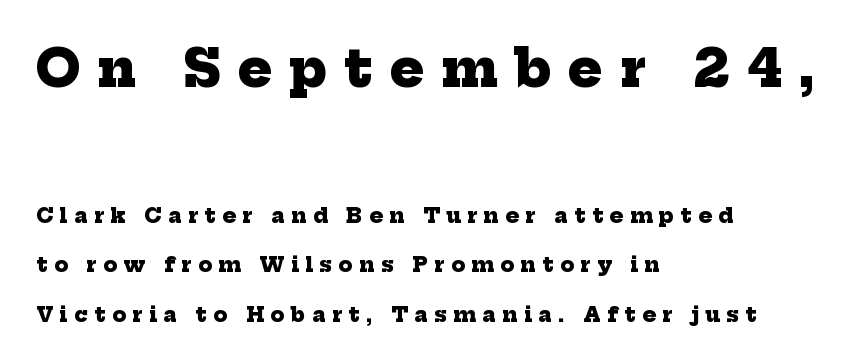
The image shows 51 px heavy serif type; set left-aligned, loose line spacing (2.47x), unusually wide letter spacing (+0.33 em), not underlined; the first (top) block is 2.55x larger; low stroke contrast and a medium x-height.
